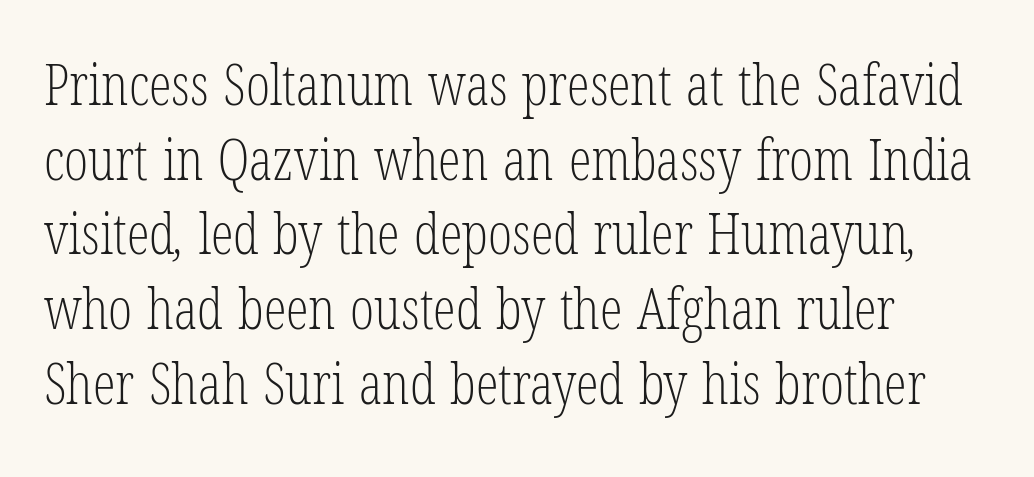
Q: Is the text bold? A: No.
Q: Is the typeface a serif or a sans-serif typeface? A: Serif.
Q: Is the text underlined? A: No.
Q: How is the paragraph aligned? A: Left-aligned.
Q: Is the spacing between letters normal or unusually wide? A: Normal.
Q: Is the spacing between lines tight, normal or loose? A: Normal.
Q: Width (condensed, normal, or wide)? A: Condensed.
Q: Stroke contrast? A: Low.
Q: x-height? A: Medium.
Q: Monospaced? A: No.
